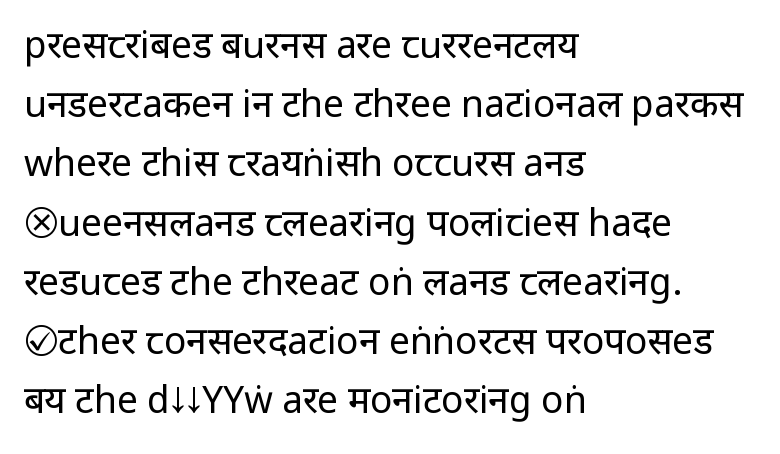
Q: Is the text bold? A: No.
Q: Is the text italic (slanted)? A: No, it is upright.
Q: Is the typeface a serif or a sans-serif typeface? A: Sans-serif.
Q: Is the text underlined? A: No.
Q: How is the paragraph aligned? A: Left-aligned.
Q: Is the spacing between letters normal or unusually wide? A: Normal.
Q: Is the spacing between lines tight, normal or loose? A: Normal.
Q: Width (condensed, normal, or wide)? A: Condensed.
Q: Stroke contrast? A: Low.
Q: x-height? A: Large.
Q: Monospaced? A: No.
